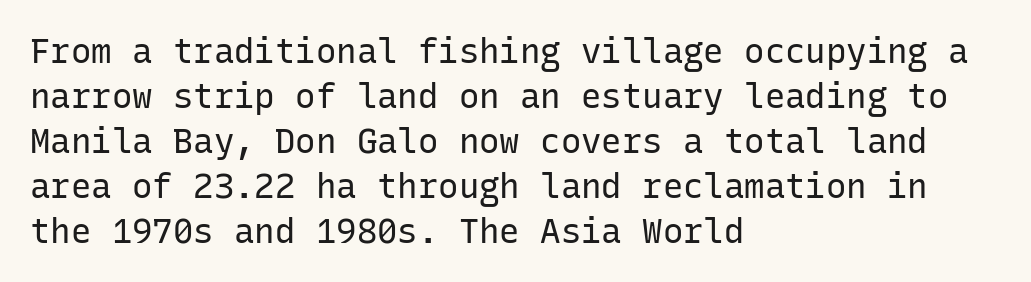
Q: Is the text bold? A: No.
Q: Is the text italic (slanted)? A: No, it is upright.
Q: Is the typeface a serif or a sans-serif typeface? A: Sans-serif.
Q: Is the text underlined? A: No.
Q: How is the paragraph aligned? A: Left-aligned.
Q: Is the spacing between letters normal or unusually wide? A: Normal.
Q: Is the spacing between lines tight, normal or loose? A: Normal.
Q: Width (condensed, normal, or wide)? A: Normal.
Q: Stroke contrast? A: Low.
Q: x-height? A: Medium.
Q: Monospaced? A: Yes.
